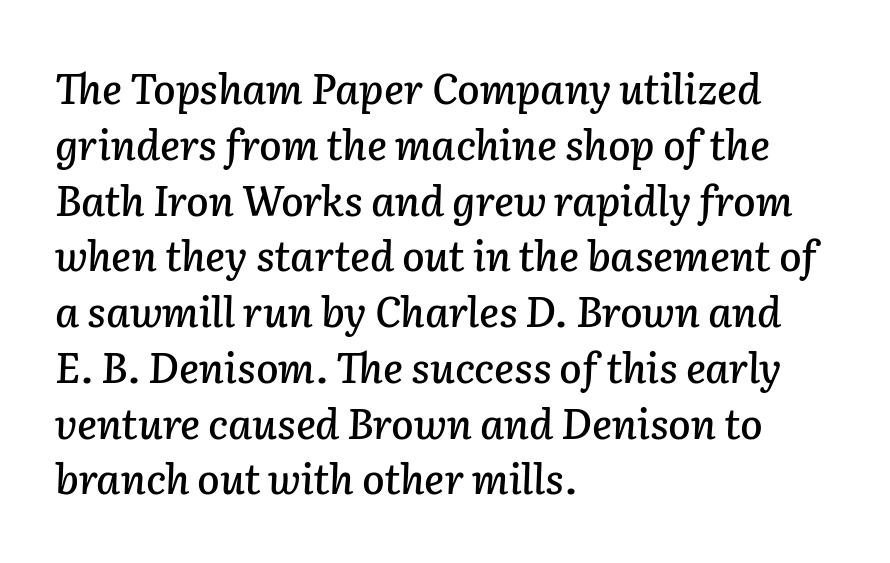
Q: Is the text italic (slanted)? A: Yes, it leans right by about 2 degrees.
Q: Is the text underlined? A: No.
Q: How is the paragraph aligned? A: Left-aligned.
Q: Is the spacing between letters normal or unusually wide? A: Normal.
Q: Is the spacing between lines tight, normal or loose? A: Normal.
Q: Width (condensed, normal, or wide)? A: Normal.
Q: Stroke contrast? A: Low.
Q: x-height? A: Medium.
Q: Monospaced? A: No.
